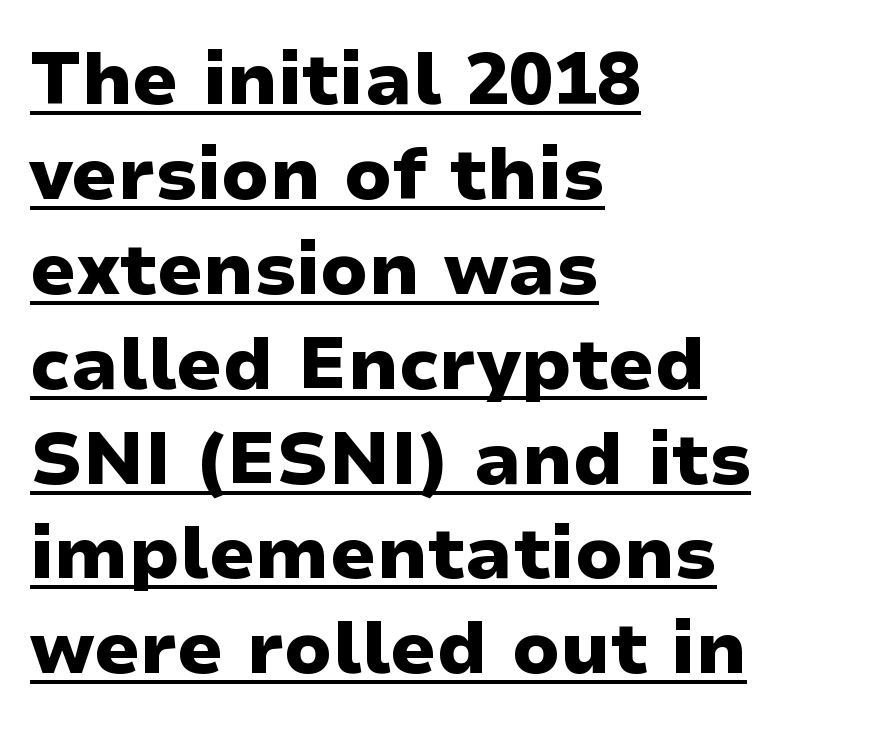
Q: Is the text bold? A: Yes.
Q: Is the text italic (slanted)? A: No, it is upright.
Q: Is the typeface a serif or a sans-serif typeface? A: Sans-serif.
Q: Is the text underlined? A: Yes.
Q: How is the paragraph aligned? A: Left-aligned.
Q: Is the spacing between letters normal or unusually wide? A: Normal.
Q: Is the spacing between lines tight, normal or loose? A: Normal.
Q: Width (condensed, normal, or wide)? A: Wide.
Q: Stroke contrast? A: Low.
Q: x-height? A: Medium.
Q: Monospaced? A: No.
